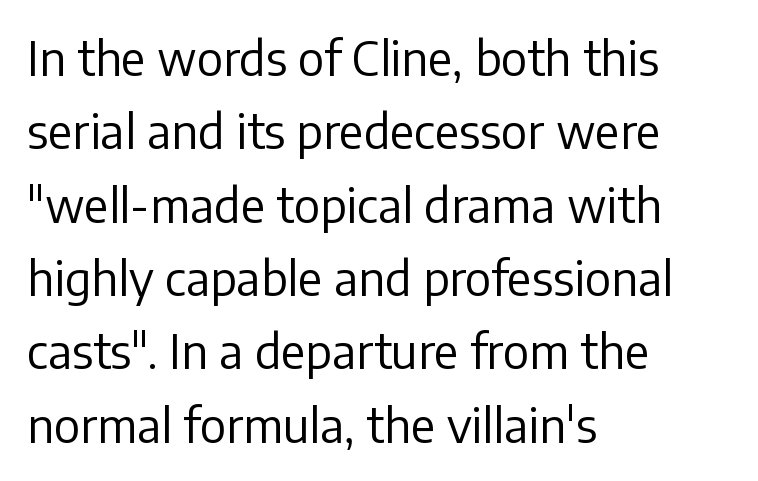
{"serif": "no", "italic": "no", "bold": "no", "weight": "regular", "width": "normal", "stroke_contrast": "low", "x_height": "medium", "monospaced": "no", "underline": "no", "align": "left", "line_spacing": "normal", "line_spacing_ratio": 1.56, "letter_spacing": "normal", "letter_spacing_em": 0.0, "glyph_px": 47}
